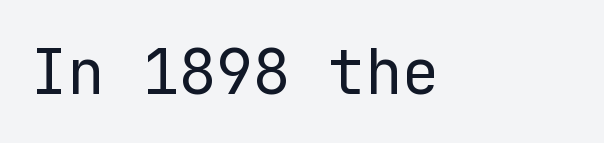
{"serif": "no", "italic": "no", "bold": "no", "weight": "regular", "width": "normal", "stroke_contrast": "low", "x_height": "medium", "monospaced": "yes", "underline": "no", "letter_spacing": "normal", "letter_spacing_em": 0.0, "glyph_px": 62}
